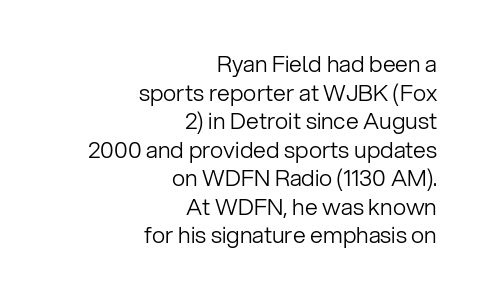
The image shows 23 px text type, upright; set right-aligned, line spacing 1.24x, normal letter spacing, not underlined.
